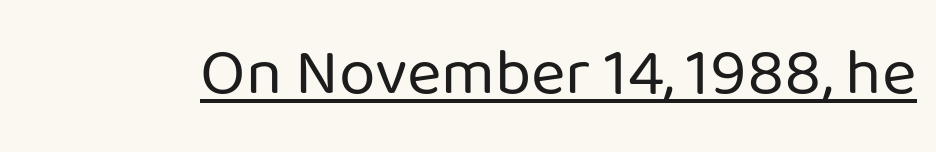
{"serif": "no", "italic": "no", "bold": "no", "weight": "regular", "width": "normal", "stroke_contrast": "low", "x_height": "medium", "monospaced": "no", "underline": "yes", "letter_spacing": "normal", "letter_spacing_em": 0.0, "glyph_px": 66}
